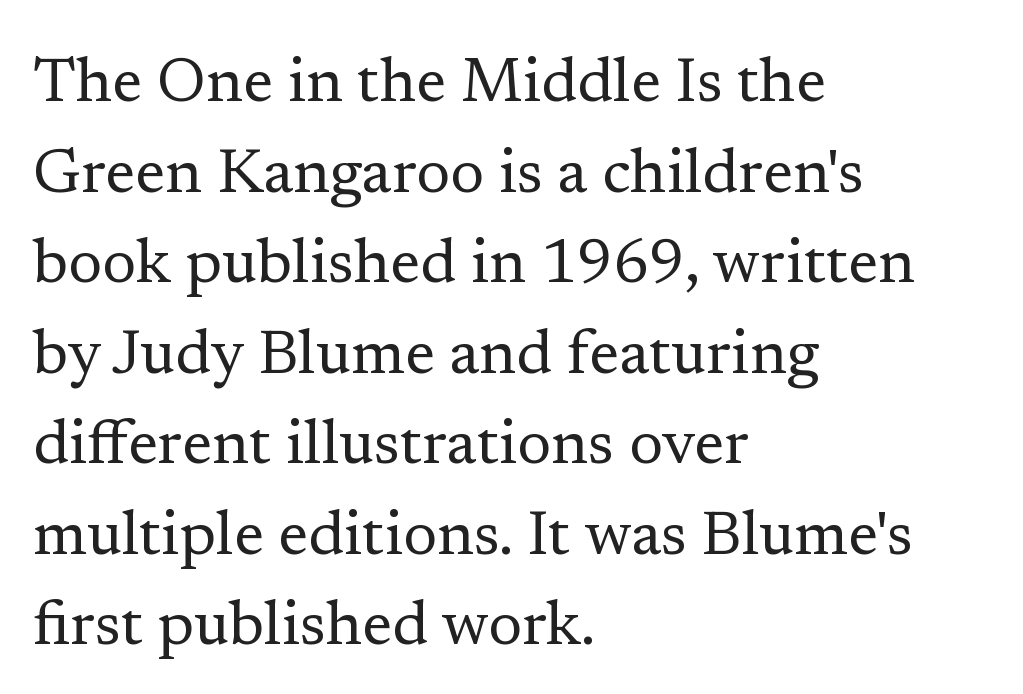
{"serif": "yes", "italic": "no", "bold": "no", "weight": "regular", "width": "normal", "stroke_contrast": "low", "x_height": "medium", "monospaced": "no", "underline": "no", "align": "left", "line_spacing": "normal", "line_spacing_ratio": 1.46, "letter_spacing": "normal", "letter_spacing_em": 0.0, "glyph_px": 62}
